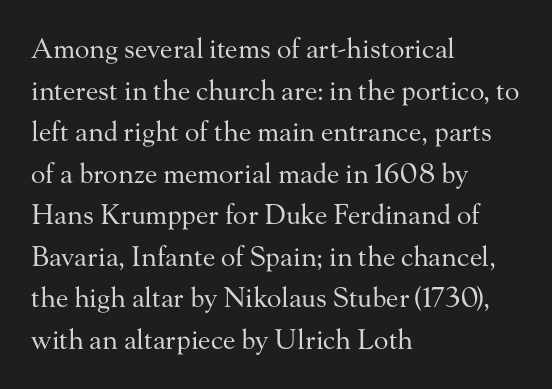
This sample uses an upright cut, with every glyph sitting square on the baseline. Lines of text with bare space underneath. The setting favours the left margin, as ordinary paragraphs usually do. Leading: standard. The typesetting does not lean heavy: it is not bold. You could call the tracking neutral — neither tight nor loose.
